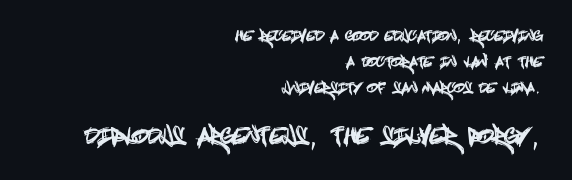
The image shows 22 px text type; set right-aligned, line spacing 1.87x, normal letter spacing, not underlined; the second (bottom) block is 1.57x larger.
